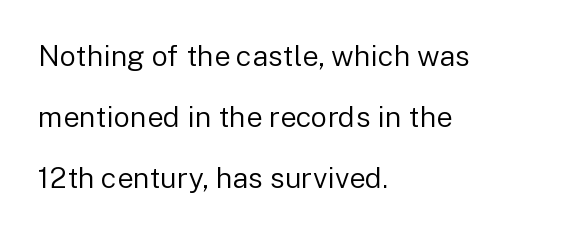
Q: Is the text bold? A: No.
Q: Is the text italic (slanted)? A: No, it is upright.
Q: Is the typeface a serif or a sans-serif typeface? A: Sans-serif.
Q: Is the text underlined? A: No.
Q: How is the paragraph aligned? A: Left-aligned.
Q: Is the spacing between letters normal or unusually wide? A: Normal.
Q: Is the spacing between lines tight, normal or loose? A: Loose.
Q: Width (condensed, normal, or wide)? A: Normal.
Q: Stroke contrast? A: Low.
Q: x-height? A: Medium.
Q: Monospaced? A: No.
